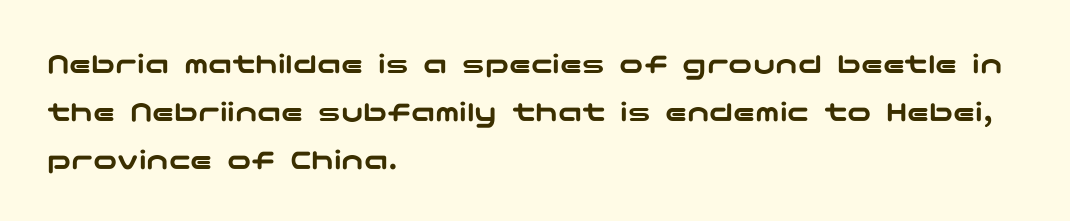
{"serif": "no", "italic": "no", "width": "wide", "stroke_contrast": "low", "x_height": "medium", "underline": "no", "align": "left", "line_spacing": "normal", "line_spacing_ratio": 1.6, "letter_spacing": "normal", "letter_spacing_em": 0.0, "glyph_px": 30}
